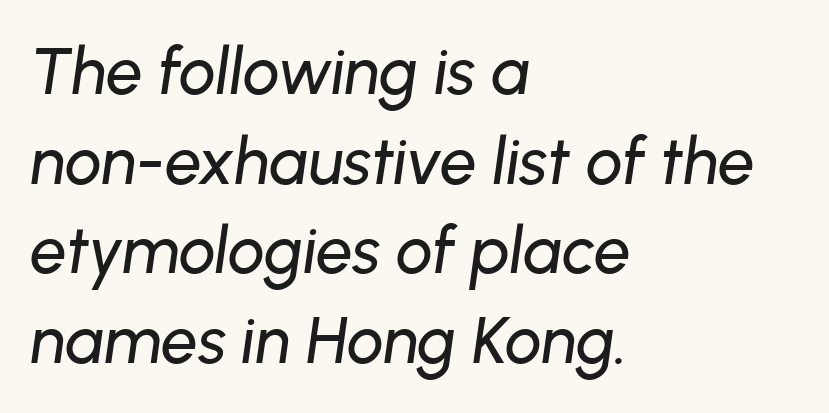
{"italic": "yes", "lean": "right", "slant_degrees": 8, "width": "normal", "stroke_contrast": "low", "x_height": "medium", "monospaced": "no", "underline": "no", "align": "left", "line_spacing": "normal", "line_spacing_ratio": 1.38, "letter_spacing": "normal", "letter_spacing_em": 0.0, "glyph_px": 65}
